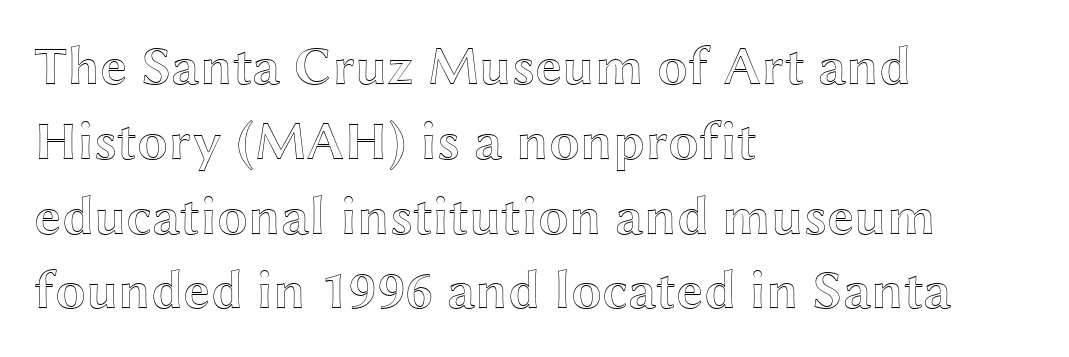
{"italic": "no", "width": "wide", "x_height": "medium", "monospaced": "no", "underline": "no", "align": "left", "line_spacing": "normal", "line_spacing_ratio": 1.36, "letter_spacing": "normal", "letter_spacing_em": 0.0, "glyph_px": 55}
